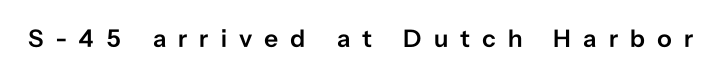
{"italic": "no", "bold": "semi", "underline": "no", "letter_spacing": "wide", "letter_spacing_em": 0.48, "glyph_px": 25}
